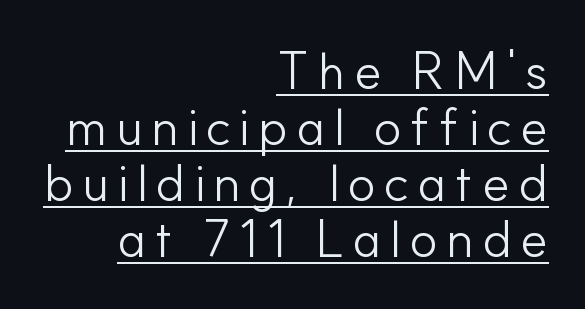
{"serif": "no", "italic": "no", "bold": "no", "weight": "light", "width": "normal", "stroke_contrast": "low", "x_height": "small", "monospaced": "no", "underline": "yes", "align": "right", "line_spacing": "tight", "line_spacing_ratio": 1.08, "glyph_px": 52}
